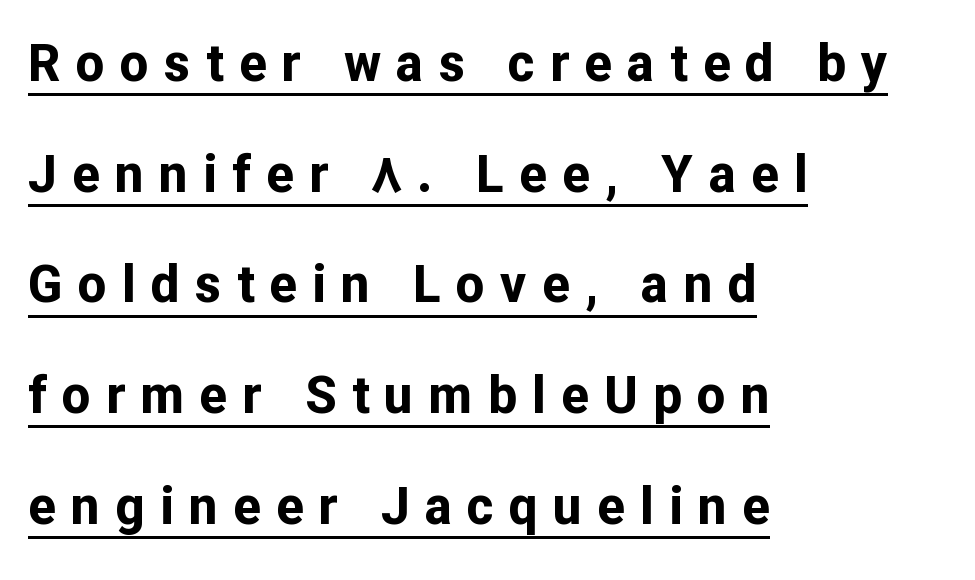
The rendering anchors every line to the left-hand side. The glyphs are accompanied by a horizontal stroke just below them. This is the regular roman posture of the typeface. Note the varied advance widths — an 'i' is clearly narrower than an 'm'.
